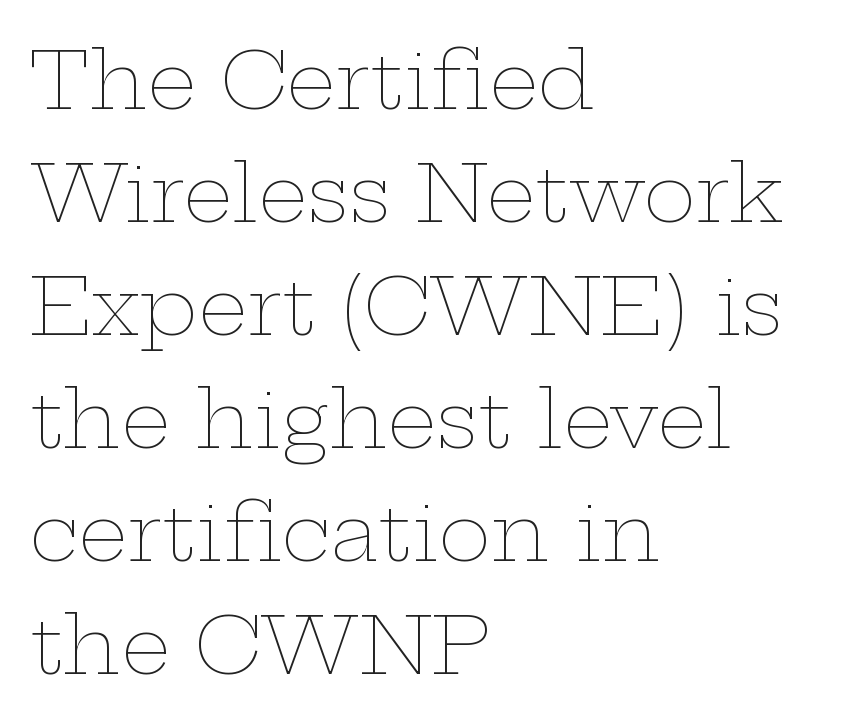
The image shows 79 px thin, wide type, upright; set left-aligned, normal line spacing (1.43x), normal letter spacing, not underlined; low stroke contrast and a medium x-height.
